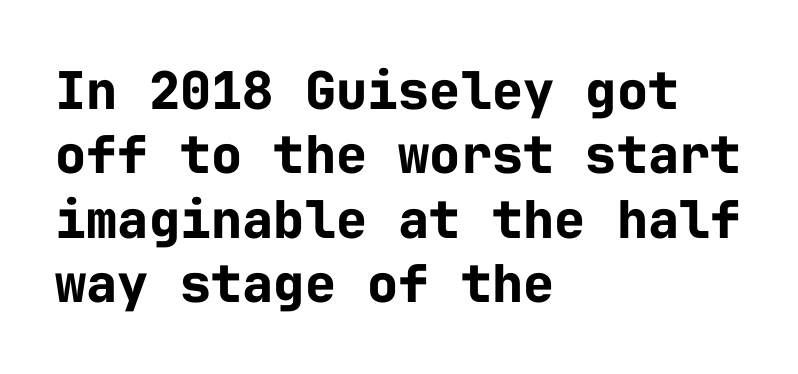
In terms of letterspacing, this is plain default setting. This sample is left-justified, so line endings fall wherever the words run out. Each letter's strokes conclude bluntly, with no projecting serifs. Do the characters align in a grid? Yes, the font is monospaced.
